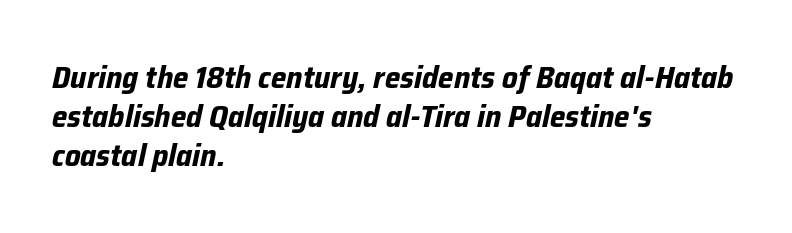
In terms of weight, the rendering is a true, heavy bold. The rag falls on the right side of this text block. When letters slant like this, we call the style italic. The leading is moderate, giving the passage an even texture.
